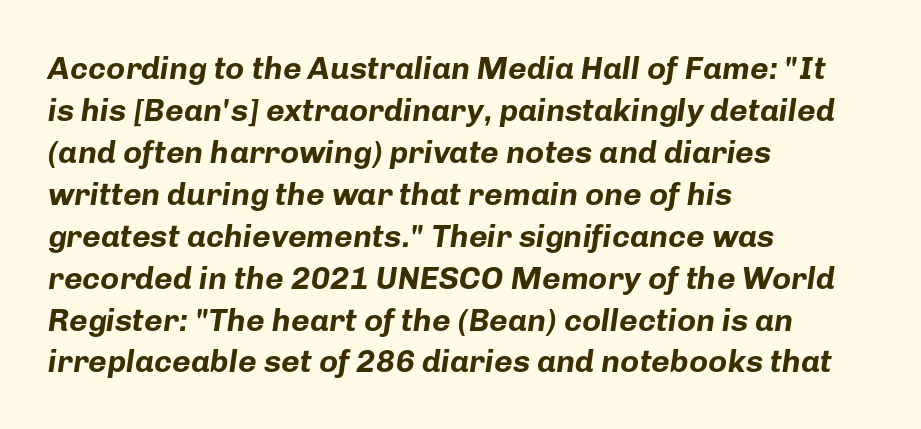
In terms of letterspacing, this is plain default setting. Caption: bold face, heavy strokes. Regular leading. Honestly, there is no underline to notice here at all. Leftover space on each line is placed entirely after the last word.
